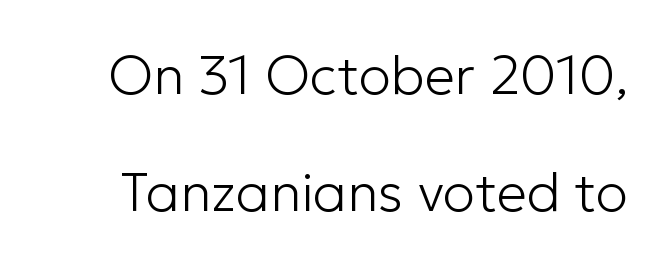
A typesetter would call this proportional, since set widths differ per character. The passage shown is typeset with a sans-serif family. Anything drawn beneath the words? Only blank space. The specimen reads as upright at a glance. One glance says open: line gaps are wider than usual. Caption: face not bold, strokes unweighted.
